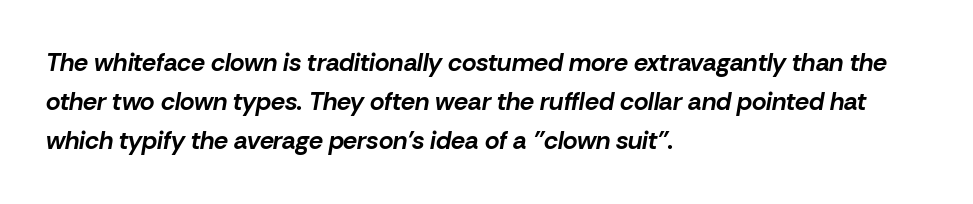
Glyph-to-glyph distance matches everyday printed text. Rule under the text: the space is simply empty. The paragraph shown leans on its left margin. The typography opts for an oblique posture over an upright one. Each glyph is drawn with heavy, bold strokes. The lines sit at an ordinary, default distance from one another.
